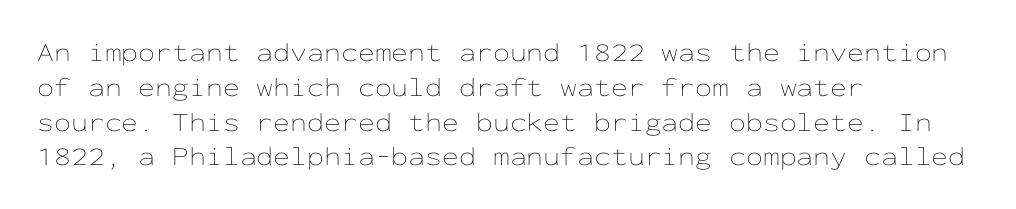
The image shows 27 px text type, upright; set left-aligned, normal line spacing (1.29x), normal letter spacing, not underlined.
